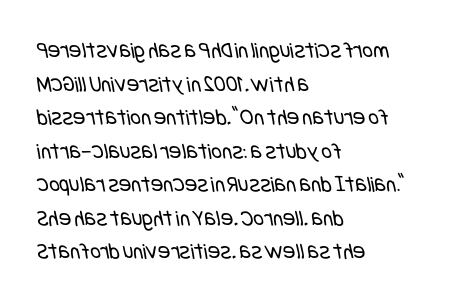
The image shows 23 px text type; set left-aligned, normal line spacing (1.46x), normal letter spacing, not underlined.
